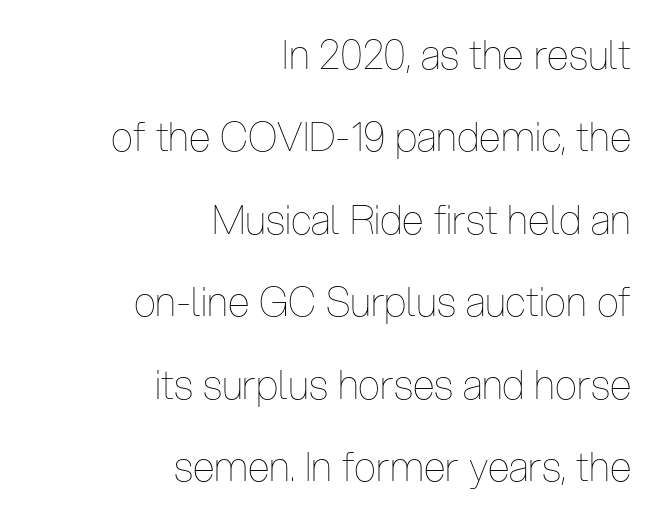
{"italic": "no", "bold": "no", "weight": "thin", "width": "condensed", "stroke_contrast": "low", "x_height": "medium", "monospaced": "no", "underline": "no", "align": "right", "line_spacing": "loose", "line_spacing_ratio": 2.06, "letter_spacing": "normal", "letter_spacing_em": 0.0, "glyph_px": 40}
